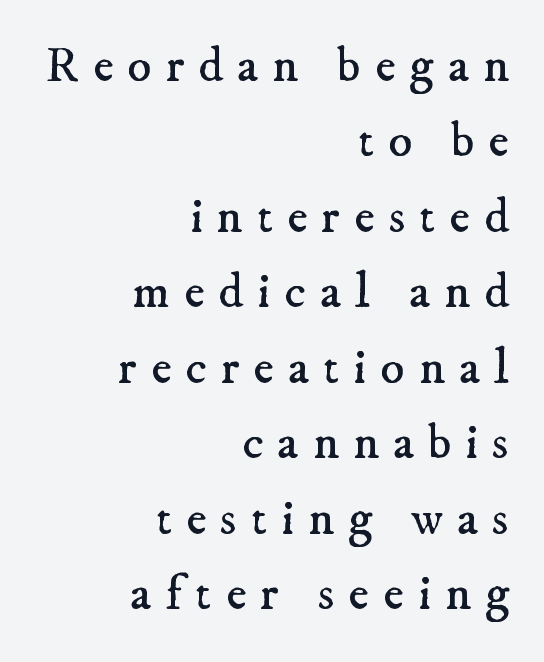
The image shows 50 px regular-weight serif type; set right-aligned, normal line spacing (1.51x), unusually wide letter spacing (+0.28 em), not underlined; low stroke contrast and a small x-height.
